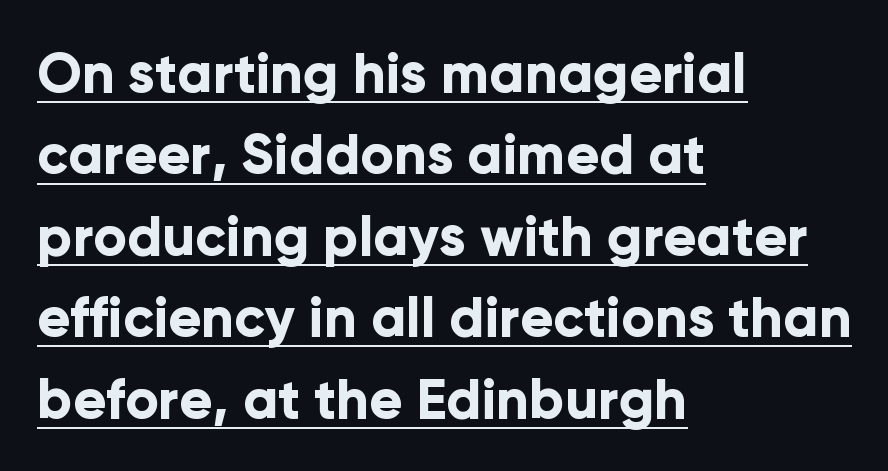
The image shows 55 px bold sans-serif type, upright; set left-aligned, normal line spacing (1.48x), normal letter spacing, underlined; low stroke contrast and a medium x-height.
